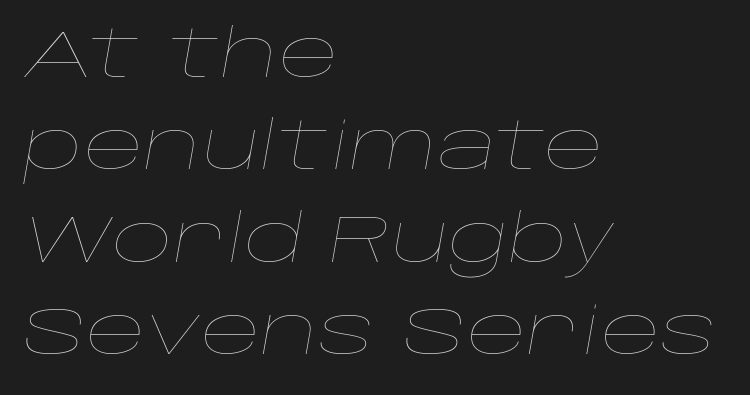
Q: Is the text bold? A: No.
Q: Is the text italic (slanted)? A: Yes, it leans right by about 10 degrees.
Q: Is the text underlined? A: No.
Q: How is the paragraph aligned? A: Left-aligned.
Q: Is the spacing between letters normal or unusually wide? A: Normal.
Q: Is the spacing between lines tight, normal or loose? A: Normal.
Q: Width (condensed, normal, or wide)? A: Wide.
Q: Stroke contrast? A: Low.
Q: x-height? A: Large.
Q: Monospaced? A: No.
